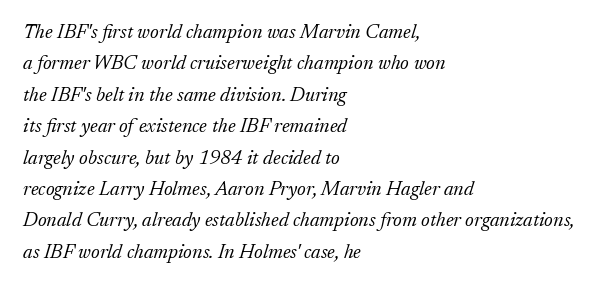
The image shows 20 px text type, italic (leaning right); set left-aligned, normal line spacing (1.57x), normal letter spacing, not underlined.
